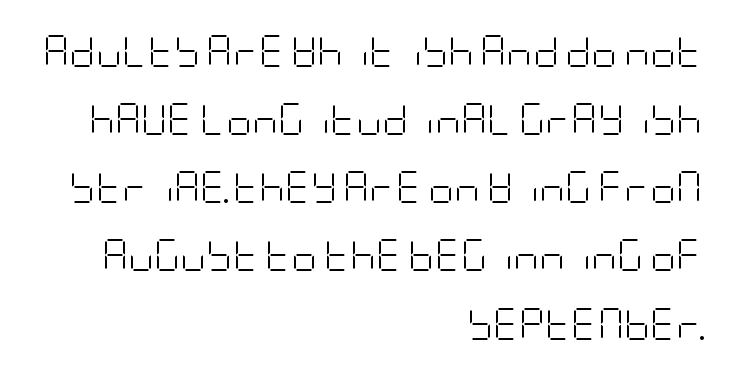
{"serif": "no", "italic": "no", "bold": "no", "weight": "light", "width": "condensed", "stroke_contrast": "low", "x_height": "large", "underline": "no", "align": "right", "line_spacing": "loose", "line_spacing_ratio": 2.13, "letter_spacing": "normal", "letter_spacing_em": 0.0, "glyph_px": 32}
